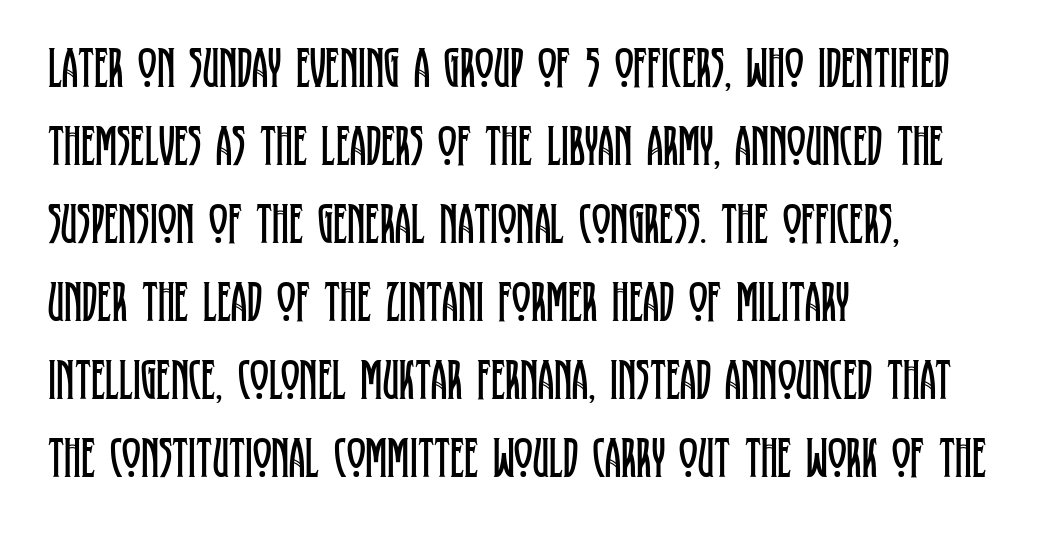
{"serif": "yes", "italic": "no", "bold": "no", "weight": "regular", "width": "condensed", "stroke_contrast": "low", "x_height": "large", "monospaced": "no", "underline": "no", "align": "left", "line_spacing": "normal", "line_spacing_ratio": 1.37, "letter_spacing": "normal", "letter_spacing_em": 0.0, "glyph_px": 57}
